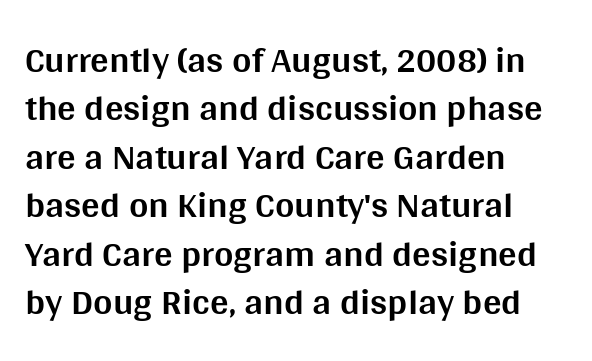
The image shows 37 px bold sans-serif type, upright; set left-aligned, normal line spacing (1.31x), normal letter spacing, not underlined; medium stroke contrast and a large x-height.
